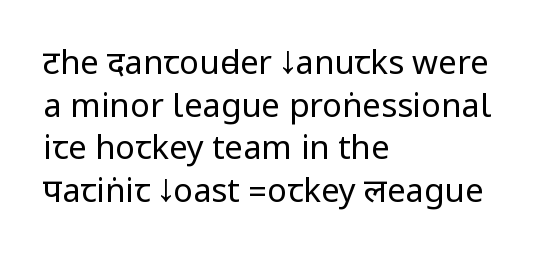
Q: Is the text bold? A: No.
Q: Is the text italic (slanted)? A: No, it is upright.
Q: Is the typeface a serif or a sans-serif typeface? A: Sans-serif.
Q: Is the text underlined? A: No.
Q: How is the paragraph aligned? A: Left-aligned.
Q: Is the spacing between letters normal or unusually wide? A: Normal.
Q: Is the spacing between lines tight, normal or loose? A: Normal.
Q: Width (condensed, normal, or wide)? A: Condensed.
Q: Stroke contrast? A: Low.
